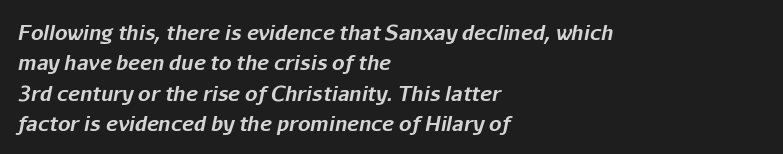
Q: Is the text bold? A: Yes.
Q: Is the text italic (slanted)? A: Yes, it leans right by about 11 degrees.
Q: Is the text underlined? A: No.
Q: How is the paragraph aligned? A: Left-aligned.
Q: Is the spacing between letters normal or unusually wide? A: Normal.
Q: Is the spacing between lines tight, normal or loose? A: Normal.
